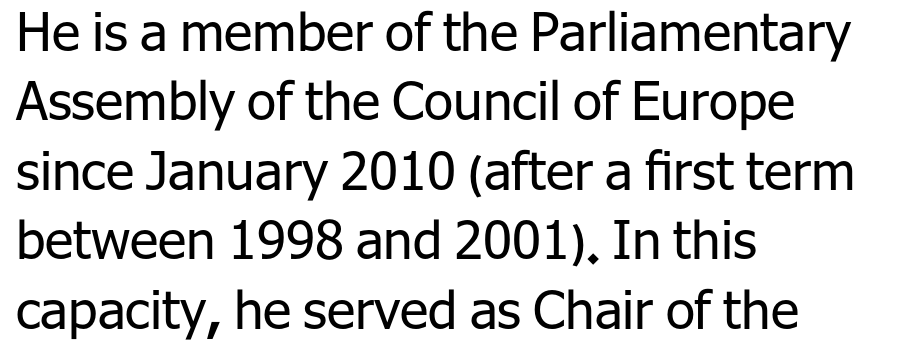
The specimen omits any rule beneath the text block's lines. Line starts are locked; line ends wander. These lines keep a tight, regular rhythm from letter to letter. The lines sit at an ordinary, default distance from one another.
